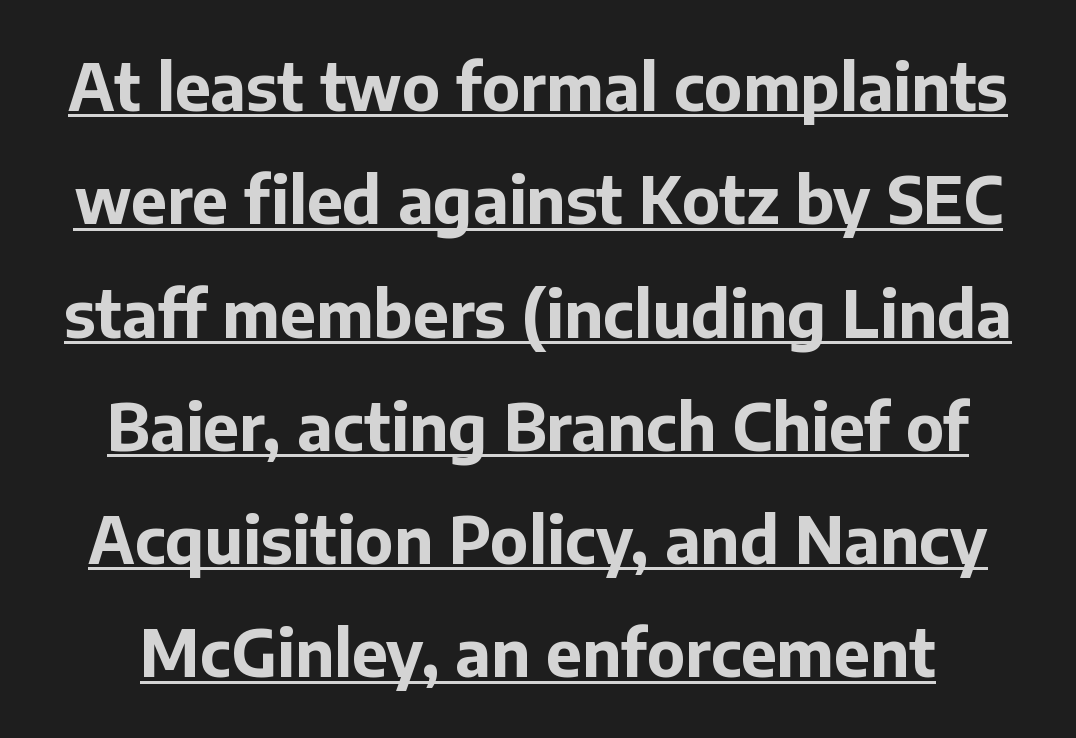
Q: Is the text bold? A: Yes.
Q: Is the text italic (slanted)? A: No, it is upright.
Q: Is the typeface a serif or a sans-serif typeface? A: Sans-serif.
Q: Is the text underlined? A: Yes.
Q: Is the spacing between letters normal or unusually wide? A: Normal.
Q: Width (condensed, normal, or wide)? A: Normal.
Q: Stroke contrast? A: Low.
Q: x-height? A: Medium.
Q: Monospaced? A: No.
